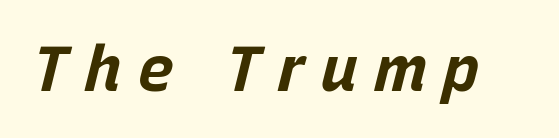
Q: Is the text bold? A: Yes.
Q: Is the text italic (slanted)? A: Yes, it leans right by about 15 degrees.
Q: Is the text underlined? A: No.
Q: Is the spacing between letters normal or unusually wide? A: Unusually wide.
Q: Width (condensed, normal, or wide)? A: Normal.
Q: Stroke contrast? A: Low.
Q: x-height? A: Large.
Q: Monospaced? A: No.
